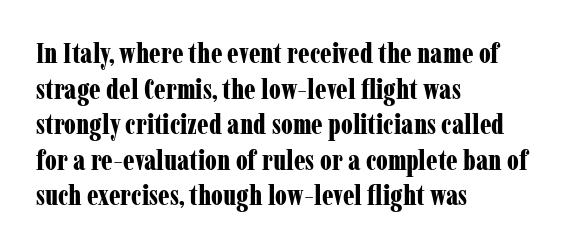
The image shows 28 px bold, condensed serif type, upright; set left-aligned, normal line spacing (1.27x), normal letter spacing, not underlined; low stroke contrast and a medium x-height.
